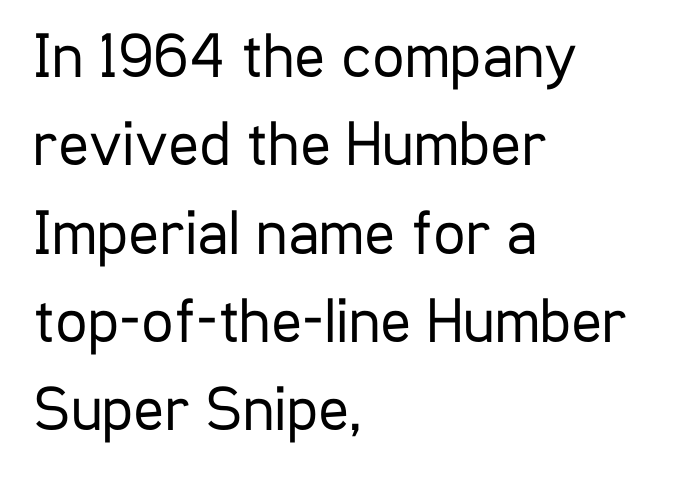
Q: Is the text bold? A: No.
Q: Is the text italic (slanted)? A: No, it is upright.
Q: Is the typeface a serif or a sans-serif typeface? A: Sans-serif.
Q: Is the text underlined? A: No.
Q: How is the paragraph aligned? A: Left-aligned.
Q: Is the spacing between letters normal or unusually wide? A: Normal.
Q: Is the spacing between lines tight, normal or loose? A: Normal.
Q: Width (condensed, normal, or wide)? A: Condensed.
Q: Stroke contrast? A: Low.
Q: x-height? A: Medium.
Q: Monospaced? A: No.
